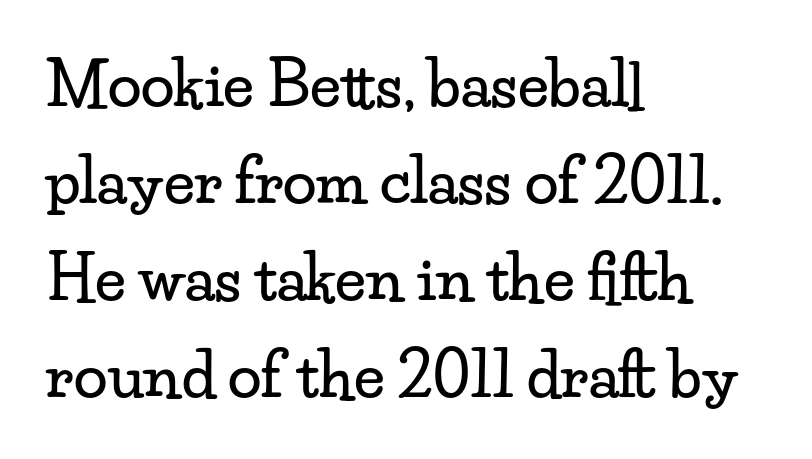
Q: Is the text italic (slanted)? A: No, it is upright.
Q: Is the typeface a serif or a sans-serif typeface? A: Serif.
Q: Is the text underlined? A: No.
Q: How is the paragraph aligned? A: Left-aligned.
Q: Is the spacing between letters normal or unusually wide? A: Normal.
Q: Is the spacing between lines tight, normal or loose? A: Normal.
Q: Width (condensed, normal, or wide)? A: Wide.
Q: Stroke contrast? A: Low.
Q: x-height? A: Small.
Q: Monospaced? A: No.
